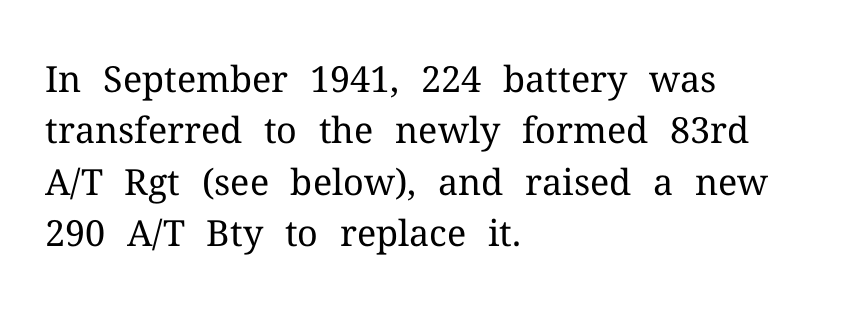
Q: Is the text bold? A: No.
Q: Is the text italic (slanted)? A: No, it is upright.
Q: Is the typeface a serif or a sans-serif typeface? A: Serif.
Q: Is the text underlined? A: No.
Q: How is the paragraph aligned? A: Left-aligned.
Q: Is the spacing between letters normal or unusually wide? A: Normal.
Q: Is the spacing between lines tight, normal or loose? A: Normal.
Q: Width (condensed, normal, or wide)? A: Normal.
Q: Stroke contrast? A: Medium.
Q: x-height? A: Medium.
Q: Monospaced? A: No.
